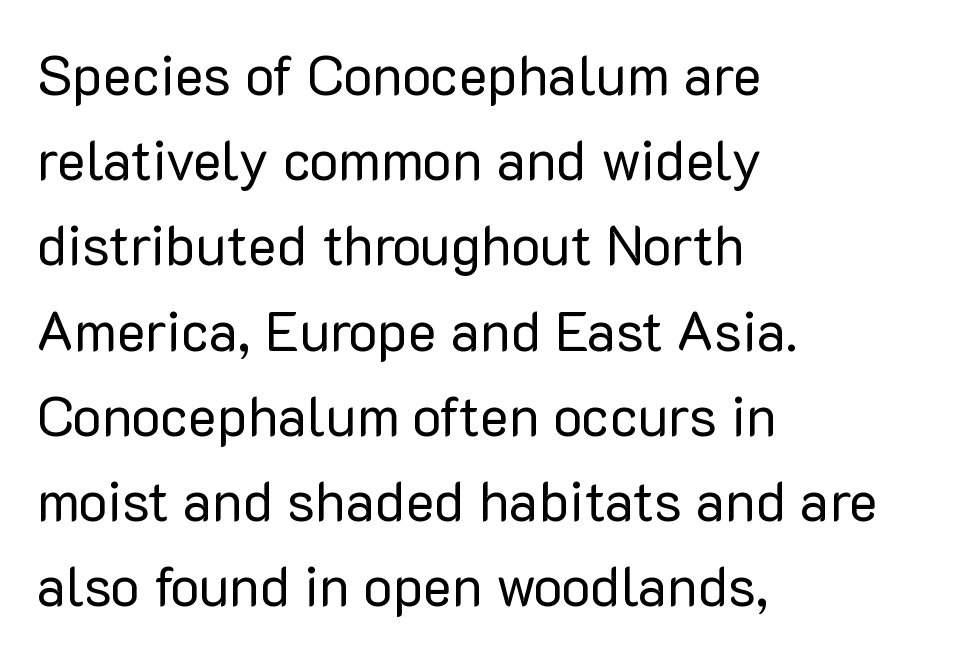
{"serif": "no", "italic": "no", "bold": "no", "weight": "regular", "width": "normal", "stroke_contrast": "low", "x_height": "medium", "monospaced": "no", "underline": "no", "align": "left", "line_spacing": "normal", "line_spacing_ratio": 1.55, "letter_spacing": "normal", "letter_spacing_em": 0.0, "glyph_px": 55}
